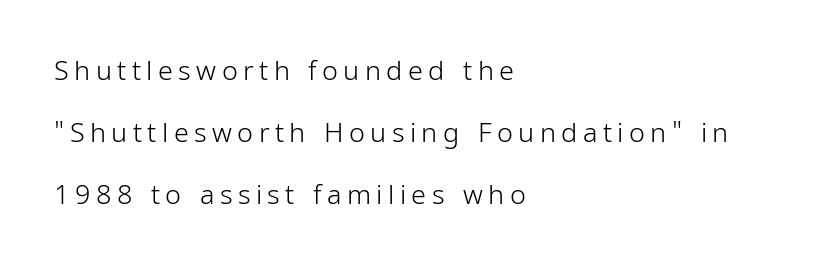
The image shows 27 px text type, upright; set left-aligned, loose line spacing (2.29x), unusually wide letter spacing (+0.2 em), not underlined.
